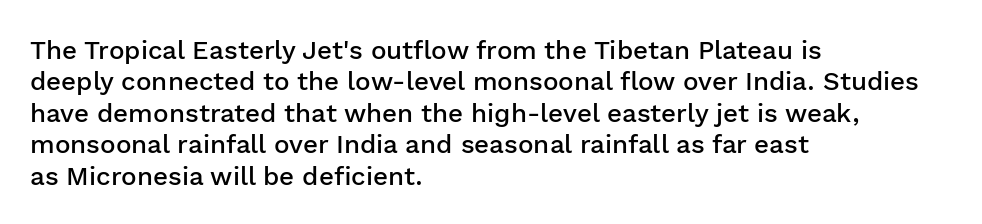
Here the glyphs are tracked normally, forming tight word shapes. Posture: vertical. Quick note: underline off. In CSS terms this would be text-align: left. This is moderately heavy type, rendered in semibold.
